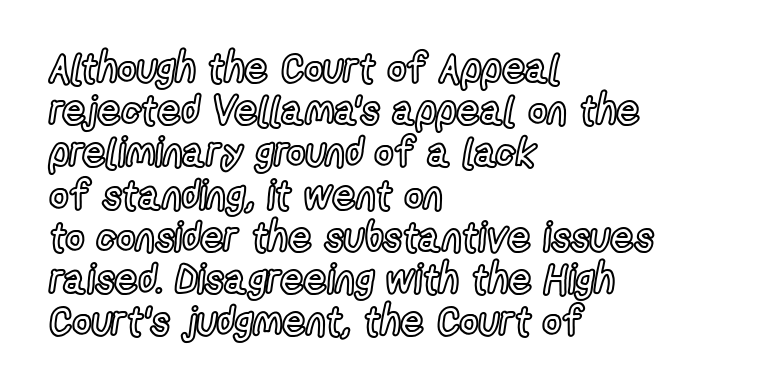
Leading is clearly below the norm, producing a dense column. Descender tails drop into unmarked territory. The letters sit at their default tracking, neither squeezed nor spread.
